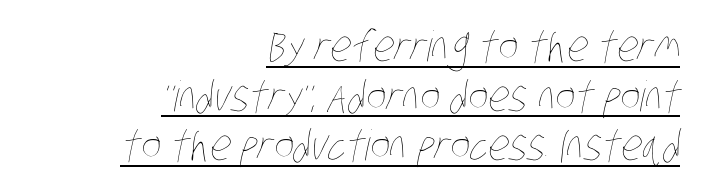
The image shows 42 px thin, condensed type; set right-aligned, line spacing 1.18x, normal letter spacing, underlined; low stroke contrast and a large x-height.
